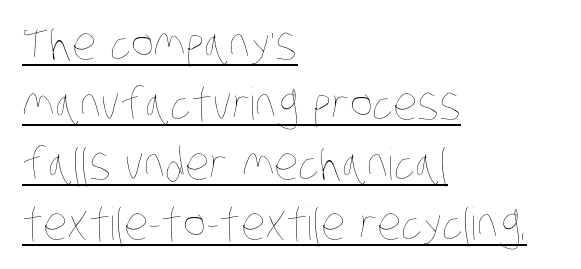
Q: Is the text bold? A: No.
Q: Is the text underlined? A: Yes.
Q: How is the paragraph aligned? A: Left-aligned.
Q: Is the spacing between letters normal or unusually wide? A: Normal.
Q: Is the spacing between lines tight, normal or loose? A: Normal.
Q: Width (condensed, normal, or wide)? A: Condensed.
Q: Stroke contrast? A: Low.
Q: x-height? A: Large.
Q: Monospaced? A: No.
